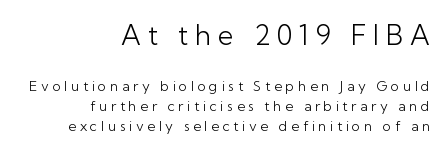
Q: Is the text bold? A: No.
Q: Is the text italic (slanted)? A: No, it is upright.
Q: Is the text underlined? A: No.
Q: How is the paragraph aligned? A: Right-aligned.
Q: Is the spacing between letters normal or unusually wide? A: Unusually wide.
Q: Is the spacing between lines tight, normal or loose? A: Normal.
Q: Which block of text is set in a larger size, the first (top) or the second (bottom)? A: The first (top) one.
